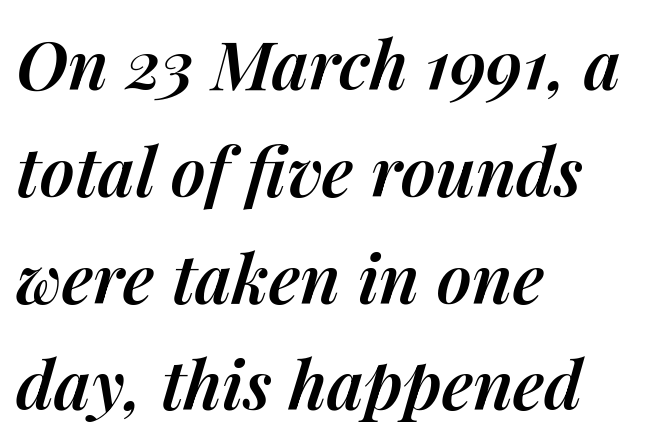
The whole block is typeset with a tilt. The characters look somewhat weighty, a semibold short of true bold. Spacing between characters is what you'd get straight out of the box. A student would call this left alignment; a typographer would say flush left, rag right.
